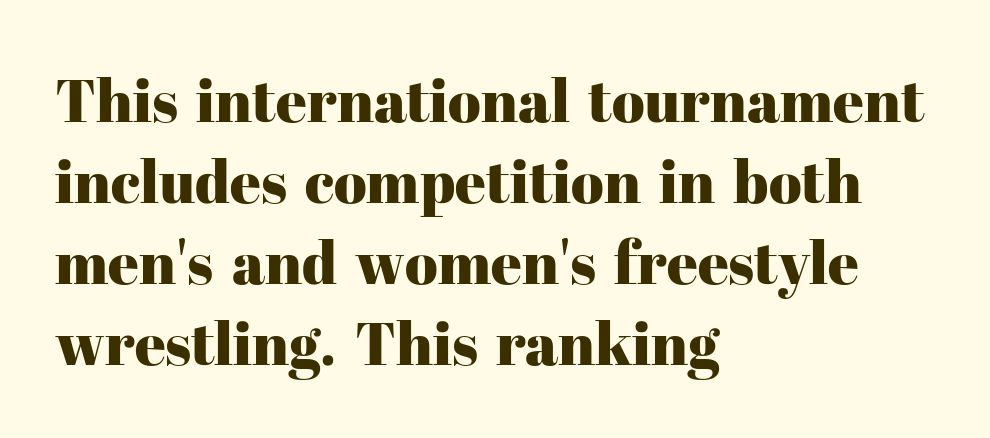
The image shows 60 px serif type, upright; set left-aligned, normal line spacing (1.35x), normal letter spacing, not underlined; high stroke contrast and a medium x-height.
